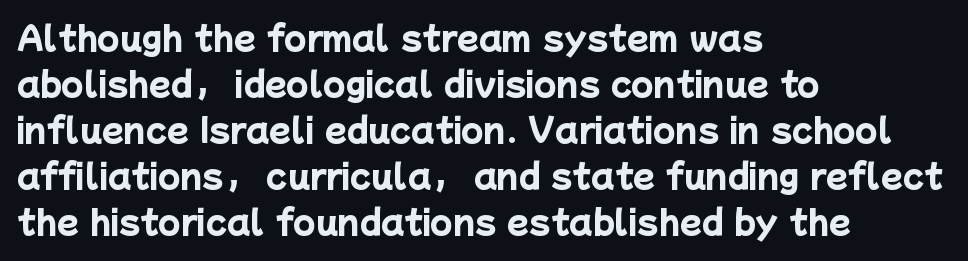
The image shows 32 px heavy sans-serif type; set left-aligned, normal line spacing (1.44x), normal letter spacing, not underlined; low stroke contrast and a medium x-height.
